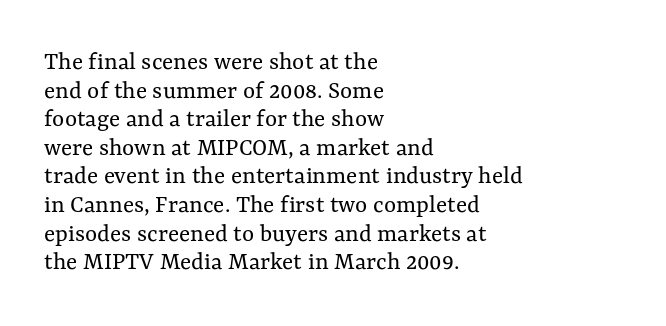
{"italic": "no", "bold": "no", "underline": "no", "align": "left", "line_spacing": "tight", "line_spacing_ratio": 1.1, "letter_spacing": "normal", "letter_spacing_em": 0.0, "glyph_px": 26}
